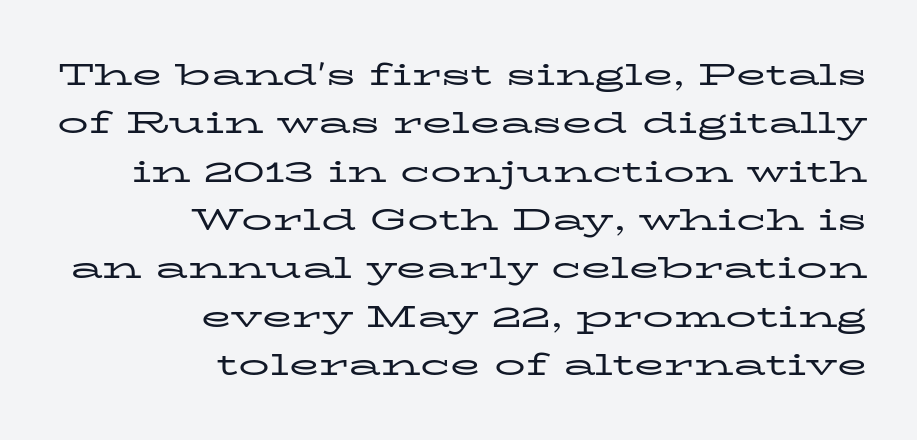
Q: Is the text bold? A: No.
Q: Is the text italic (slanted)? A: No, it is upright.
Q: Is the typeface a serif or a sans-serif typeface? A: Serif.
Q: Is the text underlined? A: No.
Q: How is the paragraph aligned? A: Right-aligned.
Q: Is the spacing between letters normal or unusually wide? A: Normal.
Q: Is the spacing between lines tight, normal or loose? A: Normal.
Q: Width (condensed, normal, or wide)? A: Wide.
Q: Stroke contrast? A: Low.
Q: x-height? A: Medium.
Q: Monospaced? A: No.
